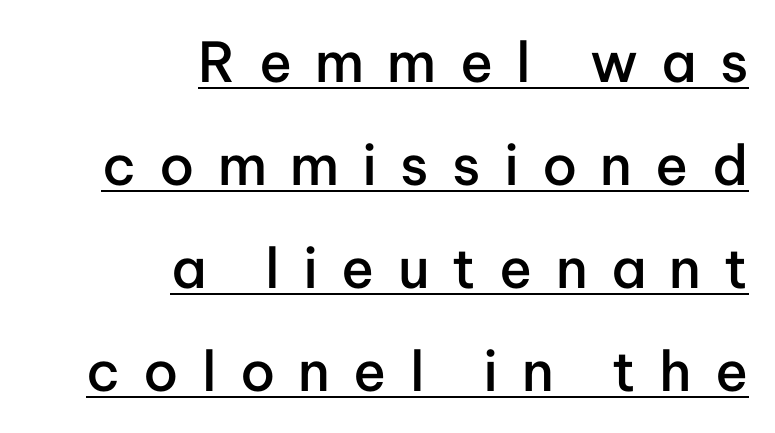
Q: Is the text bold? A: Semi-bold.
Q: Is the text italic (slanted)? A: No, it is upright.
Q: Is the typeface a serif or a sans-serif typeface? A: Sans-serif.
Q: Is the text underlined? A: Yes.
Q: How is the paragraph aligned? A: Right-aligned.
Q: Is the spacing between letters normal or unusually wide? A: Unusually wide.
Q: Width (condensed, normal, or wide)? A: Normal.
Q: Stroke contrast? A: Low.
Q: x-height? A: Medium.
Q: Monospaced? A: No.
